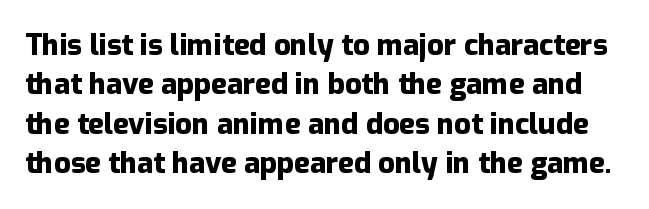
The image shows 29 px heavy sans-serif type, upright; set normal line spacing (1.36x), normal letter spacing, not underlined; low stroke contrast and a medium x-height.
